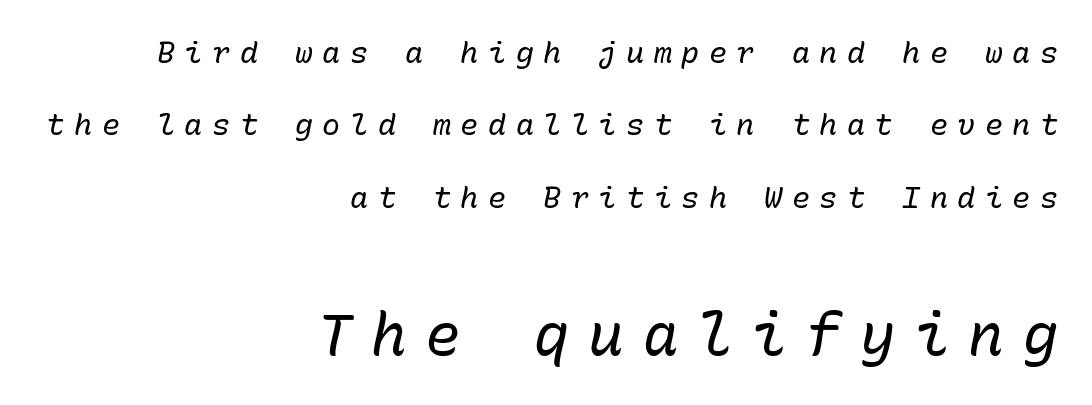
The image shows 59 px regular-weight type, italic (leaning right), monospaced; set right-aligned, loose line spacing (2.41x), unusually wide letter spacing (+0.32 em), not underlined; the second (bottom) block is 1.97x larger; low stroke contrast and a medium x-height.
